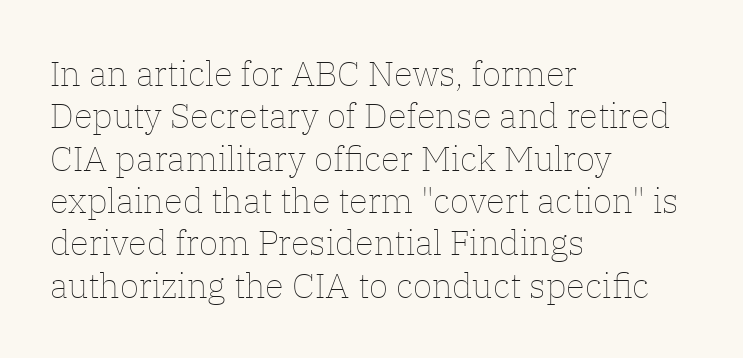
These lines are rendered in a variable-pitch font. Bold? No — there's no thickening of the strokes. If you drew a line through each stem, it would be perfectly vertical. Teacher's note: observe the even left margin — that is flush-left alignment. The string is rendered with underlining switched off.
